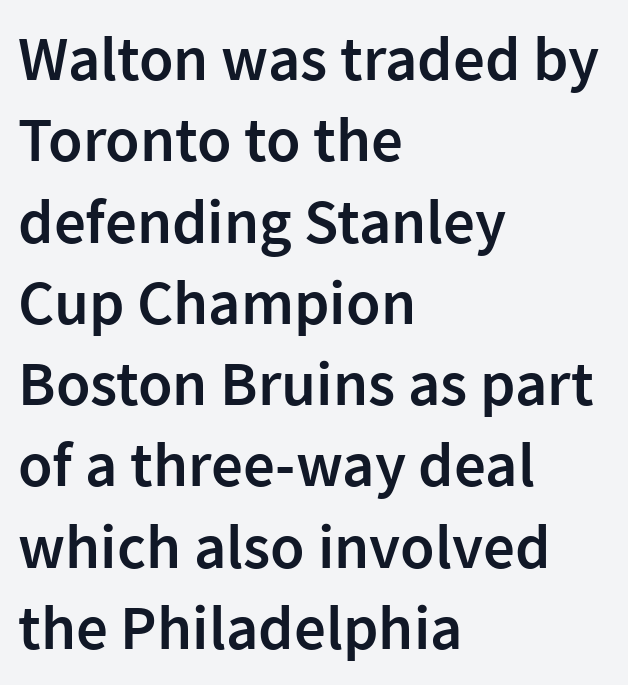
The image shows 63 px semibold sans-serif type, upright; set left-aligned, normal line spacing (1.29x), normal letter spacing, not underlined; low stroke contrast and a medium x-height.
